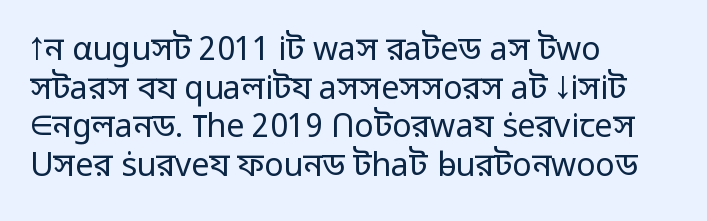
These lines are rendered in a variable-pitch font. The weight tops out at a normal text grade. Spacing between characters is what you'd get straight out of the box. The baseline area is clear.
